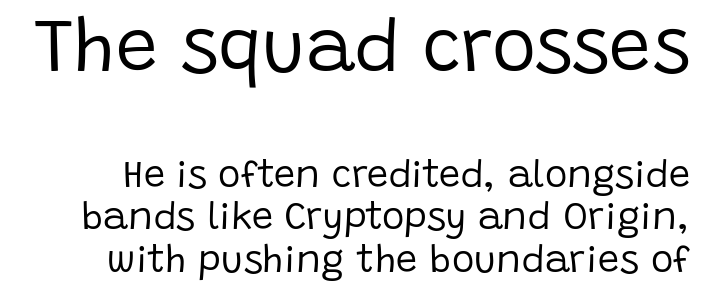
{"serif": "no", "italic": "no", "bold": "no", "weight": "regular", "width": "normal", "stroke_contrast": "low", "x_height": "large", "monospaced": "no", "underline": "no", "line_spacing": "tight", "line_spacing_ratio": 1.11, "letter_spacing": "normal", "letter_spacing_em": 0.0, "larger_block": "first", "size_ratio": 1.97, "glyph_px": 75}
